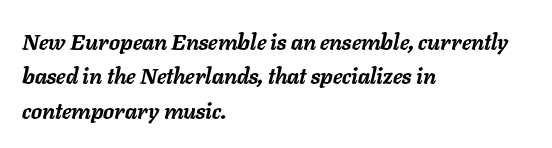
{"italic": "yes", "lean": "right", "slant_degrees": 11, "bold": "yes", "underline": "no", "align": "left", "line_spacing": "normal", "line_spacing_ratio": 1.56, "letter_spacing": "normal", "letter_spacing_em": 0.0, "glyph_px": 22}
